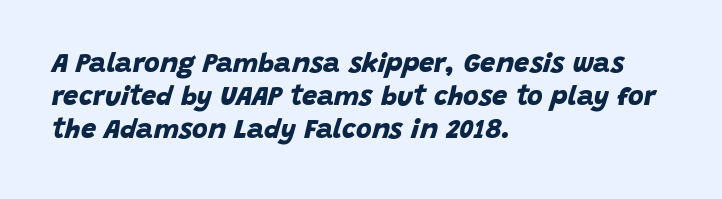
{"bold": "yes", "underline": "no", "align": "left", "line_spacing_ratio": 1.23, "letter_spacing": "normal", "letter_spacing_em": 0.0, "glyph_px": 27}
